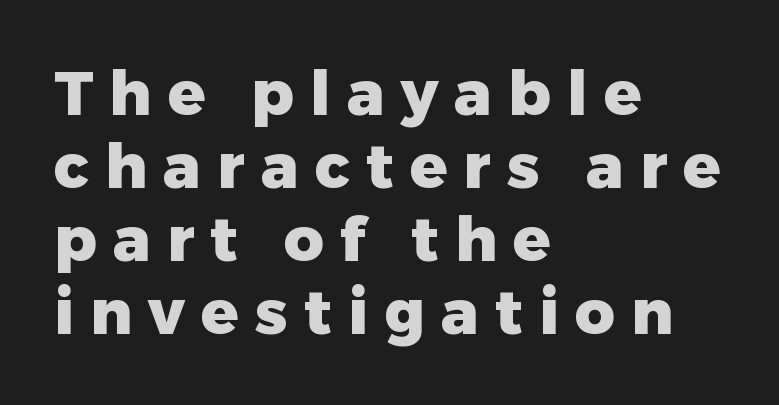
Q: Is the text bold? A: Yes.
Q: Is the text italic (slanted)? A: No, it is upright.
Q: Is the typeface a serif or a sans-serif typeface? A: Sans-serif.
Q: Is the text underlined? A: No.
Q: How is the paragraph aligned? A: Left-aligned.
Q: Is the spacing between letters normal or unusually wide? A: Unusually wide.
Q: Width (condensed, normal, or wide)? A: Normal.
Q: Stroke contrast? A: Low.
Q: x-height? A: Medium.
Q: Monospaced? A: No.
